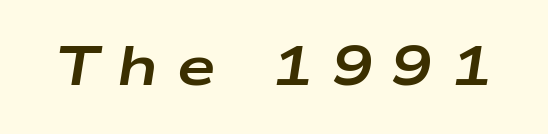
The passage shown is typed in a proportional face where columns would drift. Its strokes are broad and dark, the hallmark of bold type. Glance below the letters and you will spot only blank space. What stands out about the letter spacing? Its width — letters are far apart. The whole block is typeset with a tilt.
